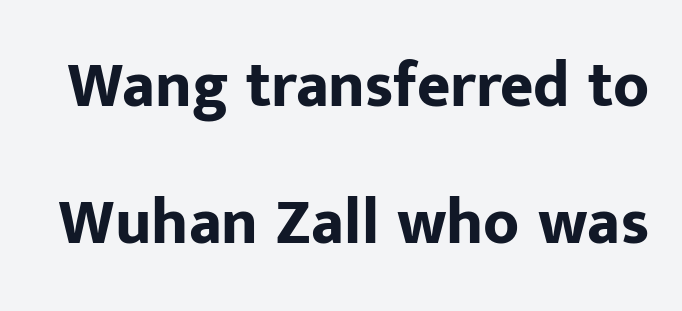
The image shows 64 px bold sans-serif type, upright; set loose line spacing (2.14x), normal letter spacing, not underlined; low stroke contrast and a medium x-height.
